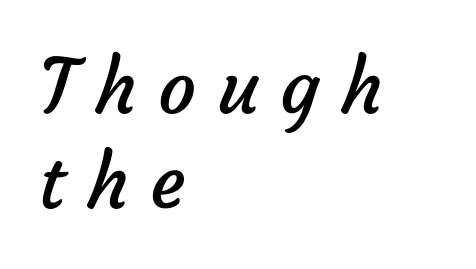
{"serif": "no", "bold": "no", "weight": "regular", "width": "normal", "stroke_contrast": "low", "x_height": "medium", "monospaced": "no", "underline": "no", "align": "left", "line_spacing": "normal", "line_spacing_ratio": 1.27, "letter_spacing": "wide", "letter_spacing_em": 0.28, "glyph_px": 75}
